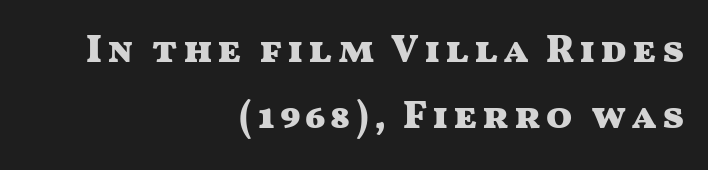
Q: Is the text bold? A: Yes.
Q: Is the text italic (slanted)? A: No, it is upright.
Q: Is the typeface a serif or a sans-serif typeface? A: Sans-serif.
Q: Is the text underlined? A: No.
Q: How is the paragraph aligned? A: Right-aligned.
Q: Is the spacing between lines tight, normal or loose? A: Normal.
Q: Width (condensed, normal, or wide)? A: Wide.
Q: Stroke contrast? A: Medium.
Q: x-height? A: Medium.
Q: Monospaced? A: No.
